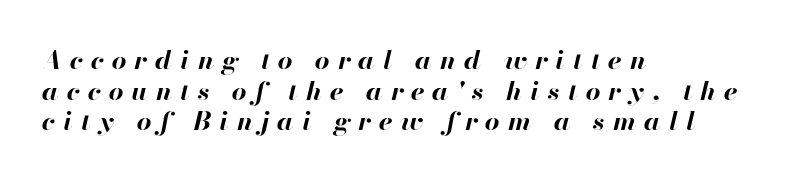
{"italic": "yes", "lean": "right", "slant_degrees": 13, "bold": "yes", "underline": "no", "align": "left", "line_spacing_ratio": 1.18, "letter_spacing": "wide", "letter_spacing_em": 0.31, "glyph_px": 26}
